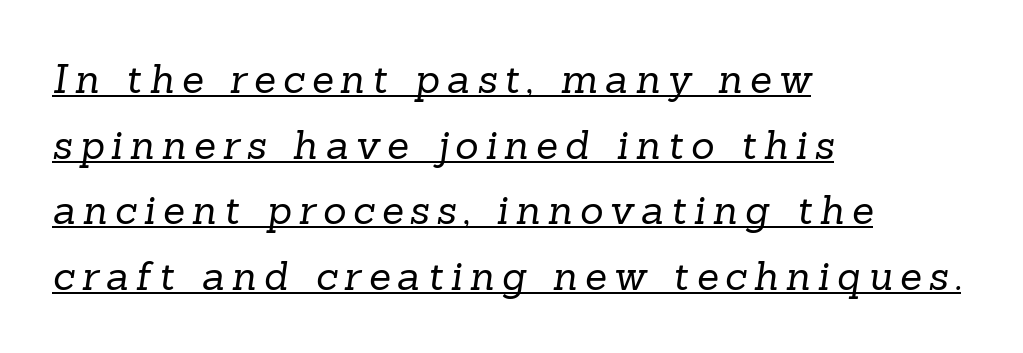
In terms of letterform style, serifs are clearly present. The rendered words wear a rule along their underside. Layout note: lines flush left. In terms of leading, this rendering sits right in the middle.
